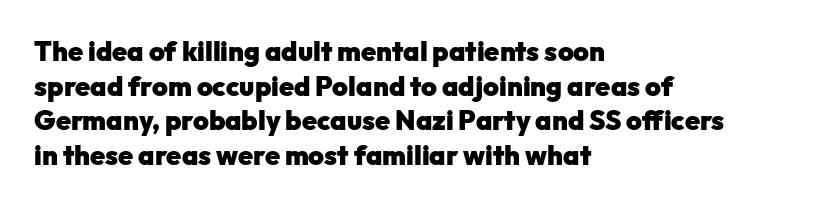
Compared with typical body copy, the letter spacing here is the same. The setting favours the left margin, as ordinary paragraphs usually do. Heft: maximum for text — a bold. Beneath every word, the page is bare. Successive baselines arrive at the customary interval. These lines were composed using upright roman letters.
